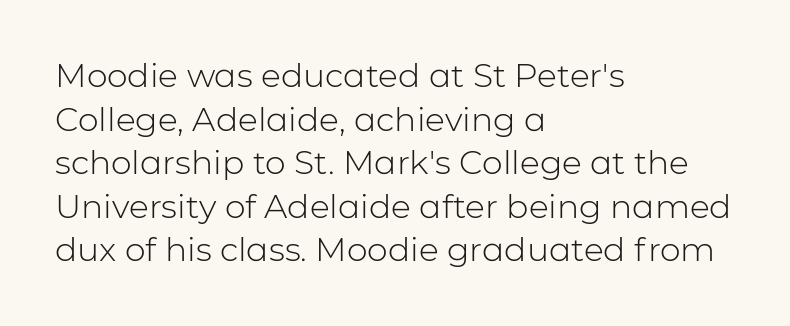
The image shows 33 px light sans-serif type, upright; set left-aligned, normal line spacing (1.32x), normal letter spacing, not underlined; low stroke contrast and a medium x-height.
